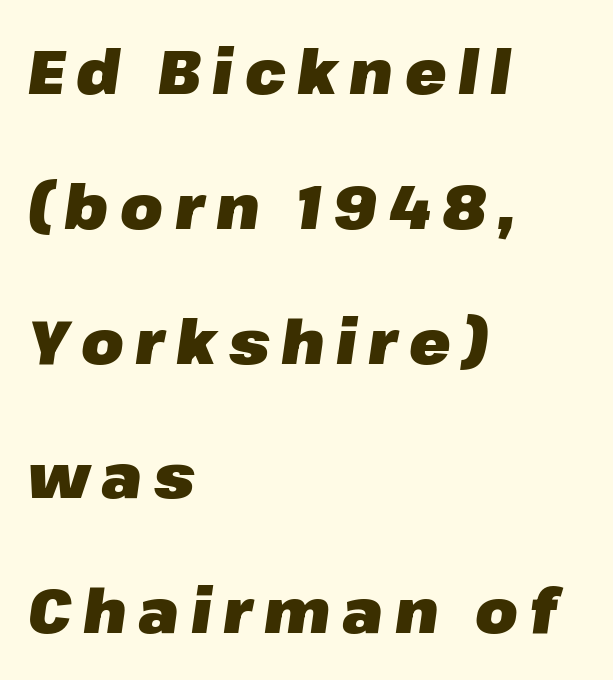
Q: Is the text bold? A: Yes.
Q: Is the text italic (slanted)? A: Yes, it leans right by about 8 degrees.
Q: Is the text underlined? A: No.
Q: How is the paragraph aligned? A: Left-aligned.
Q: Is the spacing between lines tight, normal or loose? A: Loose.
Q: Width (condensed, normal, or wide)? A: Normal.
Q: Stroke contrast? A: Low.
Q: x-height? A: Medium.
Q: Monospaced? A: No.
